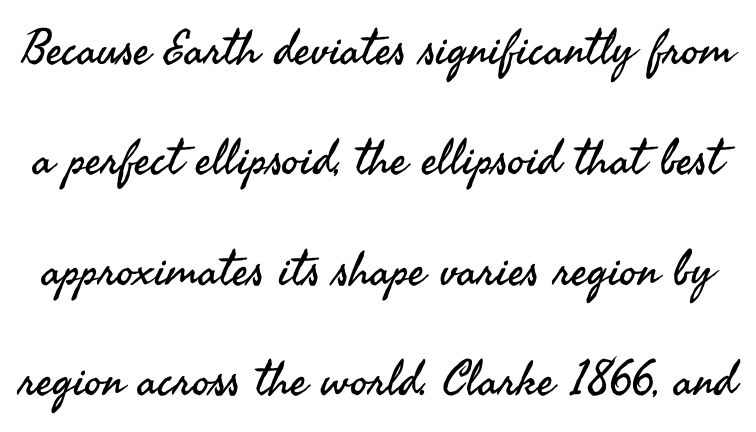
Think of a printed novel: that variable character pitch is what you see here. The tracking reads as untouched default to a designer's eye. Rows of type keep a wide berth in the vertical direction. Unbolded letterforms with no extra heft. The area under the type is left untouched.
